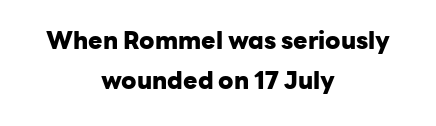
The image shows 24 px bold type, upright; set centered, normal line spacing (1.66x), normal letter spacing, not underlined.
